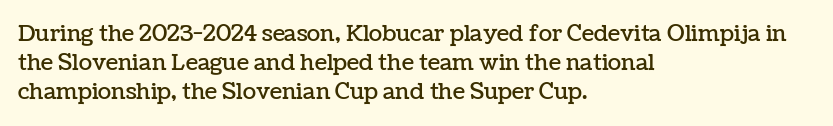
Descender tails drop into unmarked territory. Horizontal alignment here is leftward, the default for most running prose. Does extra space separate the letters? No, they use regular spacing. Upright lettering throughout. Evenly set lines give the paragraph a standard silhouette.
